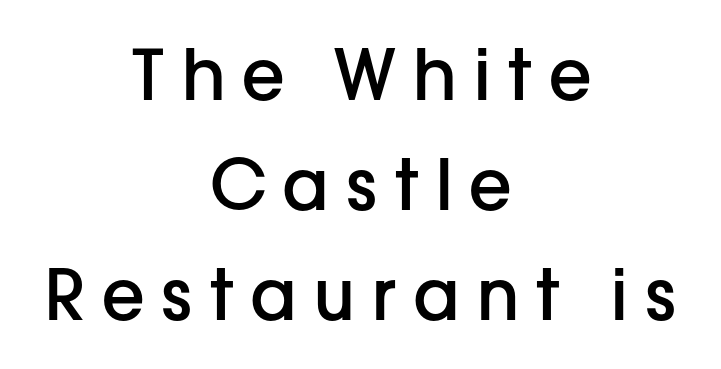
Q: Is the text bold? A: Semi-bold.
Q: Is the text italic (slanted)? A: No, it is upright.
Q: Is the typeface a serif or a sans-serif typeface? A: Sans-serif.
Q: Is the text underlined? A: No.
Q: How is the paragraph aligned? A: Centered.
Q: Is the spacing between letters normal or unusually wide? A: Unusually wide.
Q: Is the spacing between lines tight, normal or loose? A: Normal.
Q: Width (condensed, normal, or wide)? A: Normal.
Q: Stroke contrast? A: Low.
Q: x-height? A: Medium.
Q: Monospaced? A: No.
